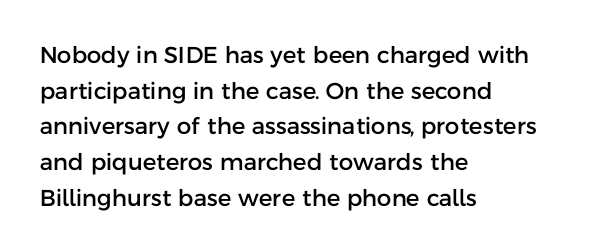
Q: Is the text italic (slanted)? A: No, it is upright.
Q: Is the text underlined? A: No.
Q: How is the paragraph aligned? A: Left-aligned.
Q: Is the spacing between letters normal or unusually wide? A: Normal.
Q: Is the spacing between lines tight, normal or loose? A: Normal.
